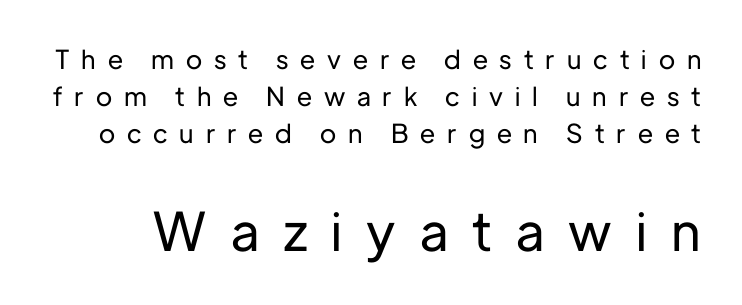
Unlike a traditional serif, this face leaves its strokes unadorned. The glyphs are unaccompanied by any horizontal stroke below them. Character widths vary here, with narrow letters taking less room than wide ones. Spacing between characters has been opened up far beyond the box default. Top chunk: small. Bottom chunk: large. Each new line begins a customary step beneath the previous one.
